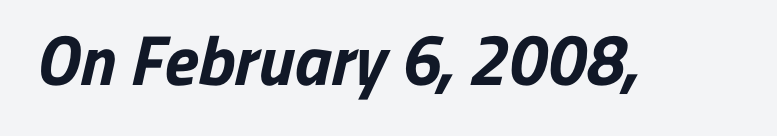
Q: Is the text bold? A: Yes.
Q: Is the typeface a serif or a sans-serif typeface? A: Sans-serif.
Q: Is the text underlined? A: No.
Q: Is the spacing between letters normal or unusually wide? A: Normal.
Q: Width (condensed, normal, or wide)? A: Normal.
Q: Stroke contrast? A: Low.
Q: x-height? A: Medium.
Q: Monospaced? A: No.
